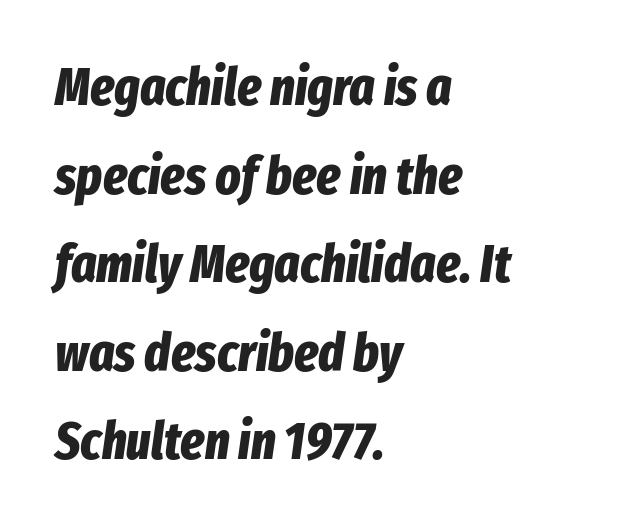
{"italic": "yes", "lean": "right", "slant_degrees": 8, "bold": "yes", "weight": "bold", "width": "condensed", "stroke_contrast": "low", "x_height": "medium", "monospaced": "no", "underline": "no", "align": "left", "line_spacing": "normal", "line_spacing_ratio": 1.67, "letter_spacing": "normal", "letter_spacing_em": 0.0, "glyph_px": 53}
